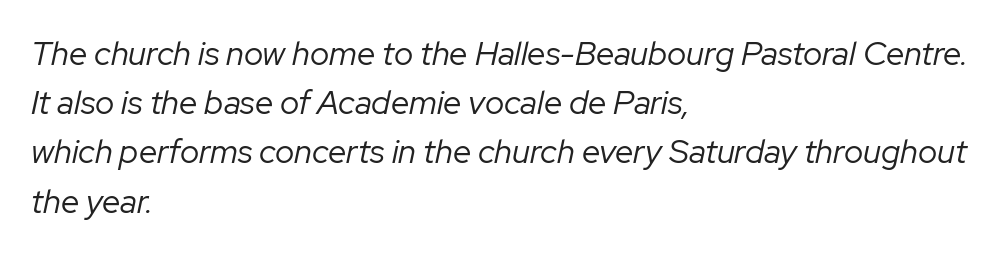
The designer left line spacing at the default. Quick note: underline off. Varying glyph widths throughout — classic text-font behaviour. The face looks like a standard text weight, possibly lighter. Horizontal alignment here is leftward, the default for most running prose. If you drew a line through each stem, it would be angled.
